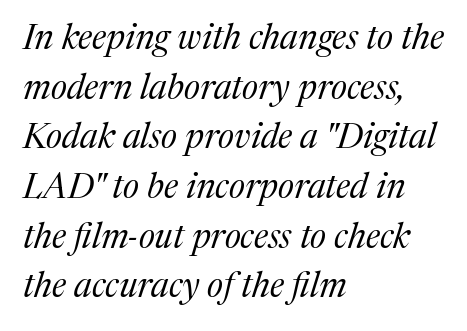
The image shows 35 px regular-weight serif type, italic (leaning right); set left-aligned, normal line spacing (1.42x), normal letter spacing, not underlined; medium stroke contrast and a medium x-height.
